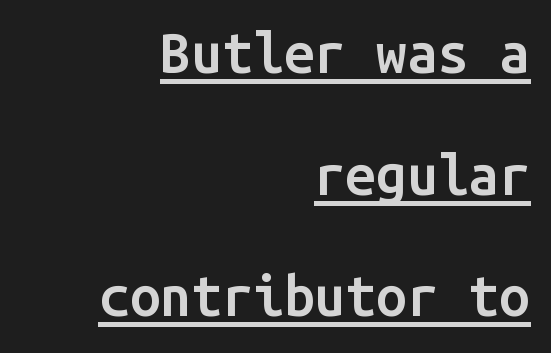
{"serif": "no", "italic": "no", "bold": "semi", "weight": "semibold", "width": "normal", "stroke_contrast": "low", "x_height": "medium", "monospaced": "yes", "underline": "yes", "align": "right", "line_spacing": "loose", "line_spacing_ratio": 2.21, "letter_spacing": "normal", "letter_spacing_em": 0.0, "glyph_px": 55}
